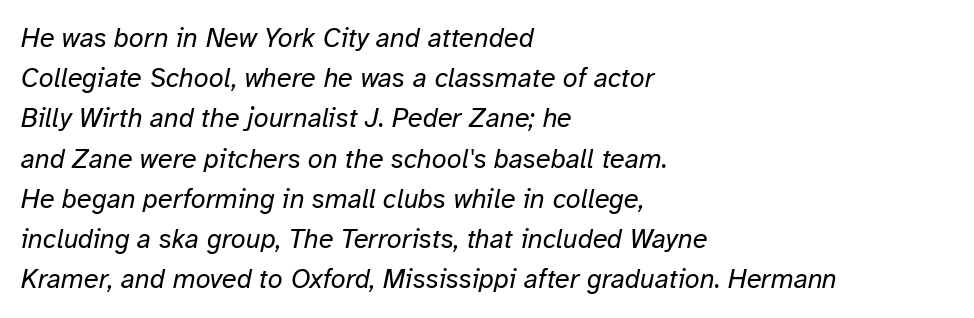
Beneath every word, the page is bare. Each line starts at the same left margin while the right side varies. Think standard paragraph weight, or any step lighter than that. The line-height multiplier appears to be the usual default. Nobody touched the tracking dial on this one.
